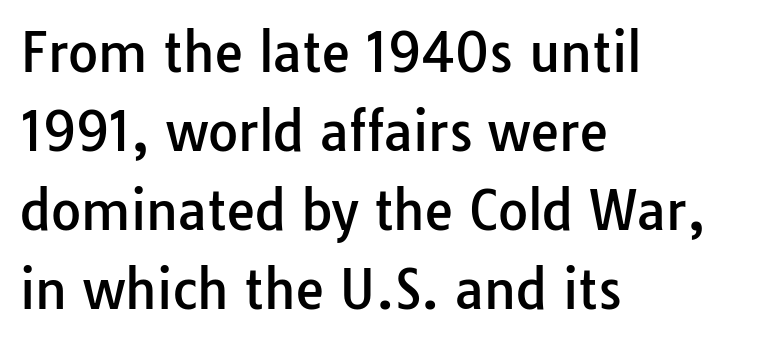
The horizontal fit of the characters is conventional and even. Regarding leading, the lines here are spaced in the standard way. Notice how the passage keeps a crisp vertical edge on the left only. To sum up the face: it is a sans, with no serifs. Posture: upright roman.
